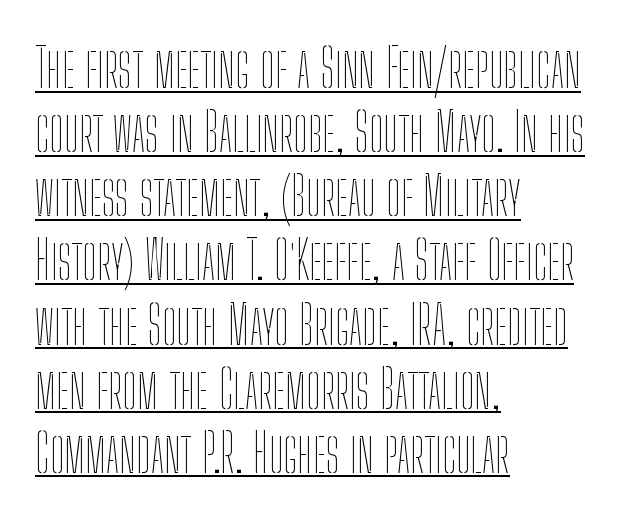
The image shows 53 px thin, condensed type, upright; set left-aligned, line spacing 1.21x, normal letter spacing, underlined; low stroke contrast and a medium x-height.
